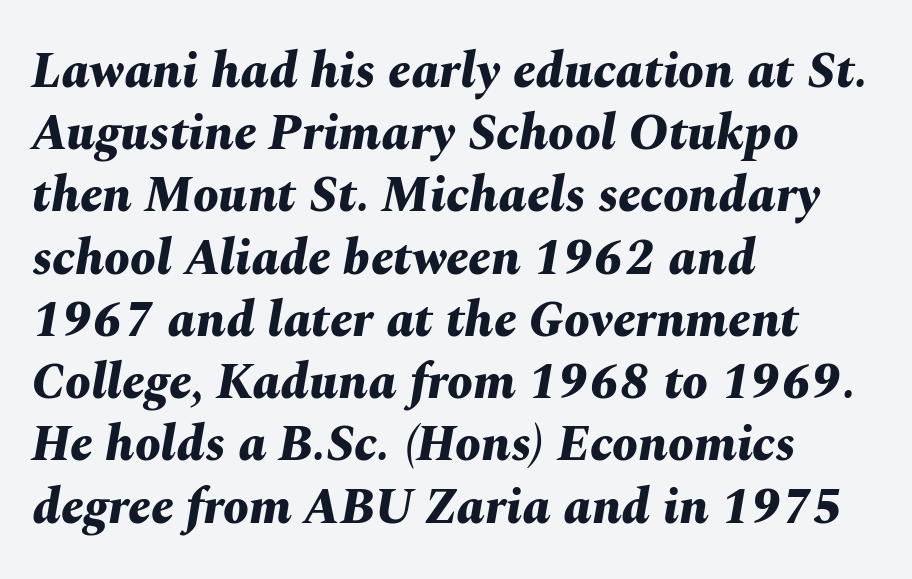
Q: Is the text bold? A: Yes.
Q: Is the text italic (slanted)? A: Yes, it leans right by about 10 degrees.
Q: Is the text underlined? A: No.
Q: How is the paragraph aligned? A: Left-aligned.
Q: Is the spacing between letters normal or unusually wide? A: Normal.
Q: Width (condensed, normal, or wide)? A: Normal.
Q: Stroke contrast? A: Medium.
Q: x-height? A: Medium.
Q: Monospaced? A: No.
